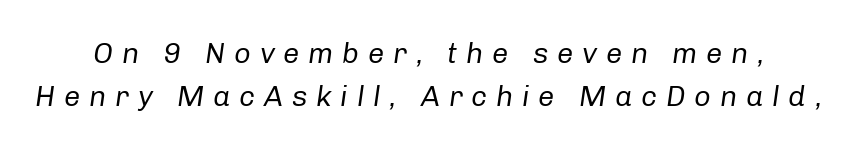
Q: Is the text bold? A: No.
Q: Is the text italic (slanted)? A: Yes, it leans right by about 8 degrees.
Q: Is the text underlined? A: No.
Q: Is the spacing between letters normal or unusually wide? A: Unusually wide.
Q: Is the spacing between lines tight, normal or loose? A: Normal.
Q: Width (condensed, normal, or wide)? A: Normal.
Q: Stroke contrast? A: Low.
Q: x-height? A: Medium.
Q: Monospaced? A: No.
